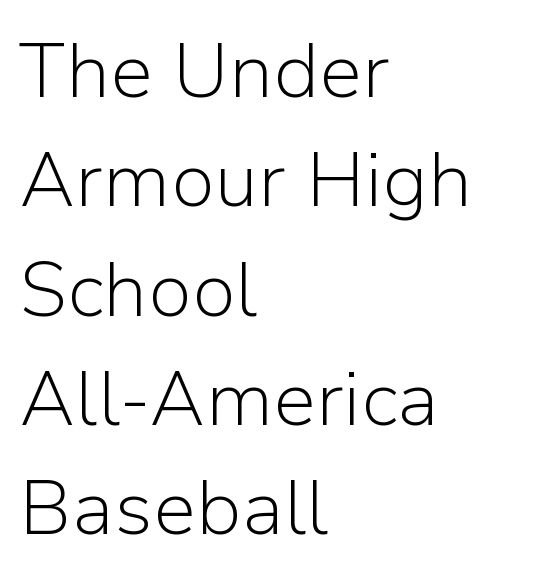
How would I describe the line gaps? Plain and ordinary. The type is set solid horizontally, with unmodified tracking. These lines are rendered in a variable-pitch font. The type sits square on the baseline with zero lean.
